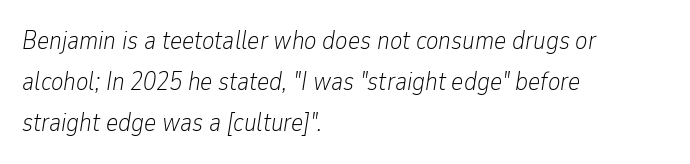
Left-aligned paragraph, ragged on the right. The typography opts for an oblique posture over an upright one. Weight: in the light-to-regular range. Spacing between characters is what you'd get straight out of the box. The gap between lines stays unmarked.
